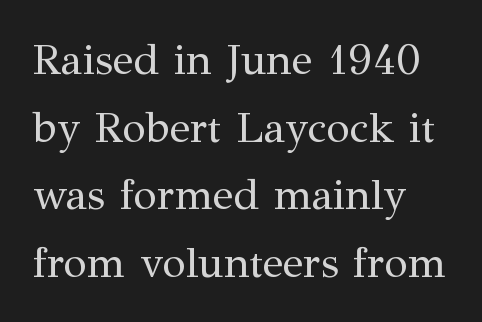
Q: Is the text bold? A: No.
Q: Is the text italic (slanted)? A: No, it is upright.
Q: Is the typeface a serif or a sans-serif typeface? A: Serif.
Q: Is the text underlined? A: No.
Q: How is the paragraph aligned? A: Left-aligned.
Q: Is the spacing between letters normal or unusually wide? A: Normal.
Q: Is the spacing between lines tight, normal or loose? A: Normal.
Q: Width (condensed, normal, or wide)? A: Normal.
Q: Stroke contrast? A: Medium.
Q: x-height? A: Medium.
Q: Monospaced? A: No.
